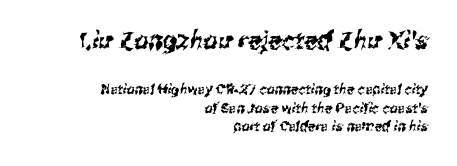
{"underline": "no", "align": "right", "line_spacing": "normal", "line_spacing_ratio": 1.33, "letter_spacing": "normal", "letter_spacing_em": 0.0, "larger_block": "first", "size_ratio": 1.79, "glyph_px": 25}
